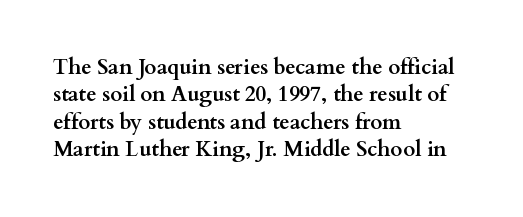
Q: Is the text bold? A: Yes.
Q: Is the text italic (slanted)? A: No, it is upright.
Q: Is the text underlined? A: No.
Q: How is the paragraph aligned? A: Left-aligned.
Q: Is the spacing between letters normal or unusually wide? A: Normal.
Q: Is the spacing between lines tight, normal or loose? A: Normal.
